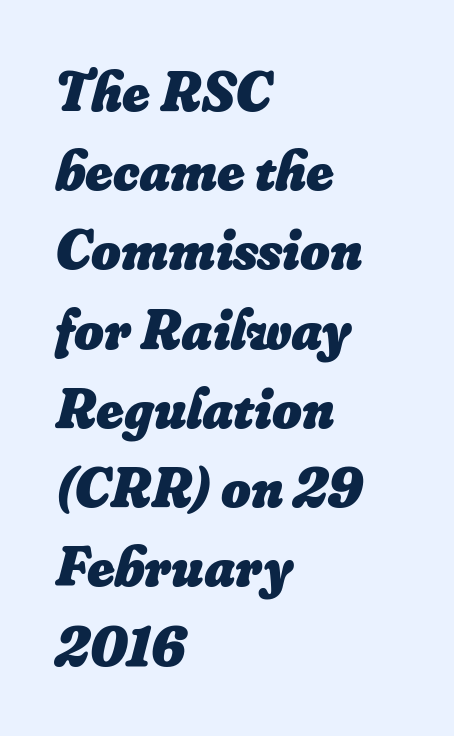
The image shows 57 px heavy type, italic (leaning right); set left-aligned, normal line spacing (1.39x), normal letter spacing, not underlined; low stroke contrast and a small x-height.
